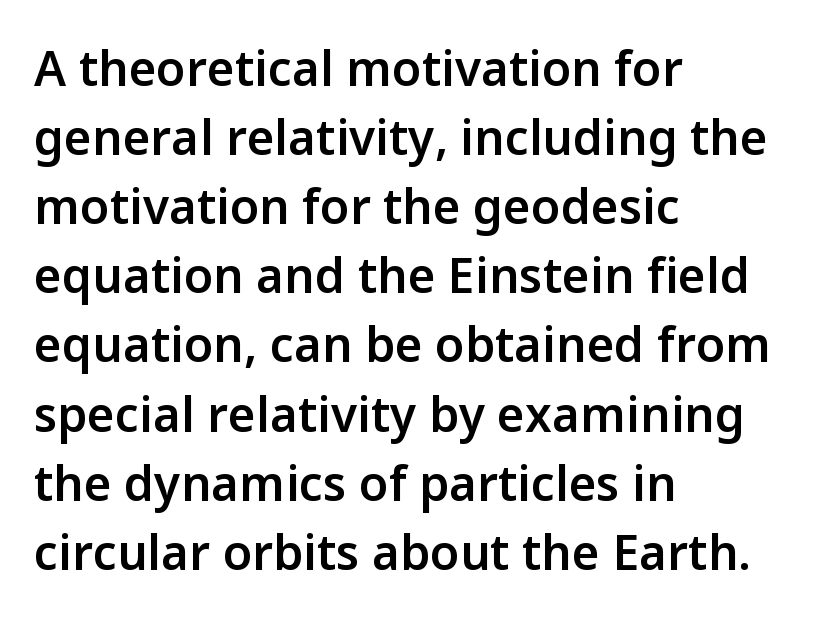
Q: Is the text bold? A: Semi-bold.
Q: Is the text italic (slanted)? A: No, it is upright.
Q: Is the typeface a serif or a sans-serif typeface? A: Sans-serif.
Q: Is the text underlined? A: No.
Q: How is the paragraph aligned? A: Left-aligned.
Q: Is the spacing between letters normal or unusually wide? A: Normal.
Q: Is the spacing between lines tight, normal or loose? A: Normal.
Q: Width (condensed, normal, or wide)? A: Normal.
Q: Stroke contrast? A: Low.
Q: x-height? A: Medium.
Q: Monospaced? A: No.
